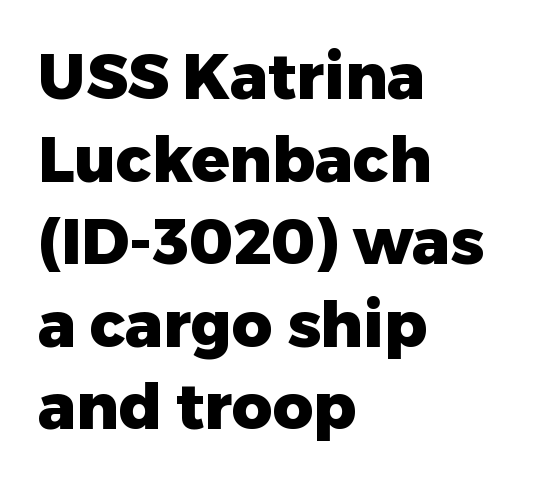
{"serif": "no", "italic": "no", "bold": "yes", "weight": "heavy", "width": "normal", "stroke_contrast": "low", "x_height": "medium", "monospaced": "no", "underline": "no", "align": "left", "line_spacing": "normal", "line_spacing_ratio": 1.31, "letter_spacing": "normal", "letter_spacing_em": 0.0, "glyph_px": 63}
